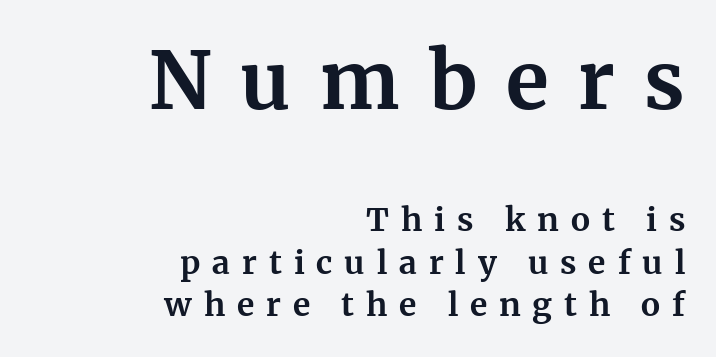
The passage is arranged like a letterhead date or caption credit — flush right. Check under the words: just untouched page. The rendering uses a bold face; every stroke is thick and dark. Posture: straight, roman, zero tilt.
